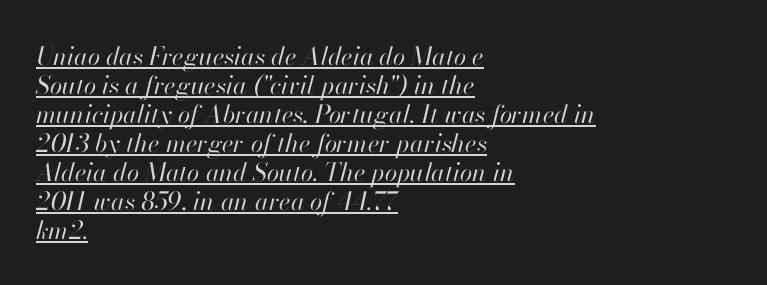
The image shows 25 px text type, italic (leaning right); set left-aligned, line spacing 1.16x, normal letter spacing, underlined.
